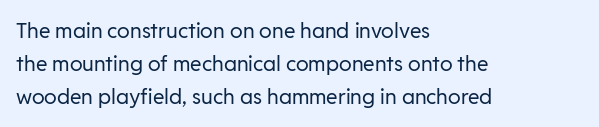
The image shows 21 px text type, upright; set left-aligned, normal line spacing (1.56x), normal letter spacing, not underlined.
